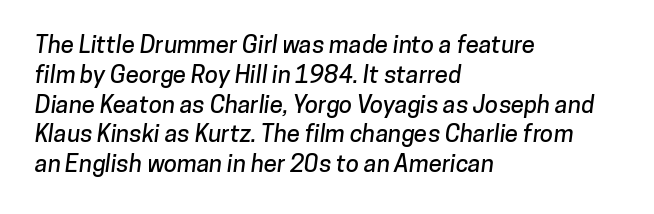
Q: Is the text underlined? A: No.
Q: How is the paragraph aligned? A: Left-aligned.
Q: Is the spacing between letters normal or unusually wide? A: Normal.
